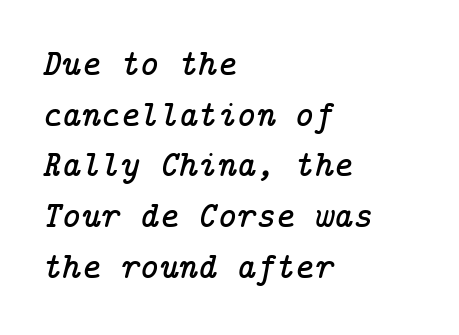
{"serif": "yes", "italic": "yes", "lean": "right", "slant_degrees": 14, "width": "normal", "stroke_contrast": "low", "x_height": "medium", "underline": "no", "align": "left", "line_spacing": "normal", "line_spacing_ratio": 1.37, "letter_spacing": "normal", "letter_spacing_em": 0.0, "glyph_px": 37}
